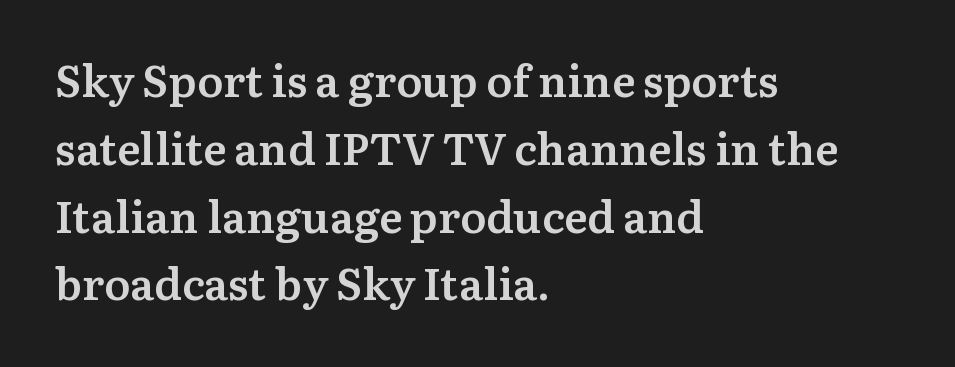
The image shows 44 px semibold serif type, upright; set left-aligned, normal line spacing (1.54x), normal letter spacing, not underlined; medium stroke contrast and a medium x-height.
